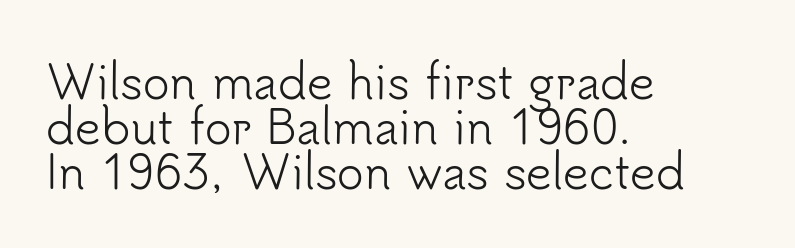
Q: Is the text bold? A: No.
Q: Is the text italic (slanted)? A: No, it is upright.
Q: Is the typeface a serif or a sans-serif typeface? A: Sans-serif.
Q: Is the text underlined? A: No.
Q: How is the paragraph aligned? A: Left-aligned.
Q: Is the spacing between letters normal or unusually wide? A: Normal.
Q: Is the spacing between lines tight, normal or loose? A: Tight.
Q: Width (condensed, normal, or wide)? A: Normal.
Q: Stroke contrast? A: Low.
Q: x-height? A: Small.
Q: Monospaced? A: No.
